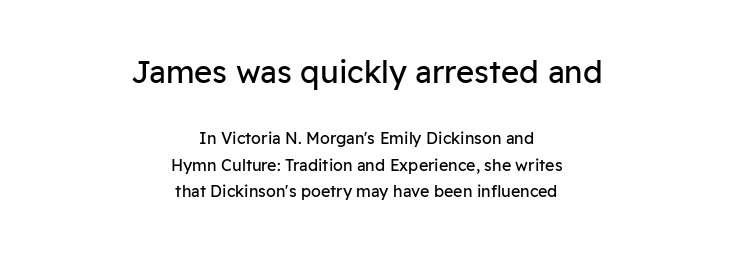
The foot of each line stays bare and open. Is this a sans? Yes — the strokes have no serifs. Notice how descenders clear the ascenders below comfortably — that's standard leading. The initial chunk of copy outweighs the following chunk in type size. The letters advance in unequal steps, a hallmark of proportional type. Both edges are ragged and mirror each other, which tells us the setting is centered.
